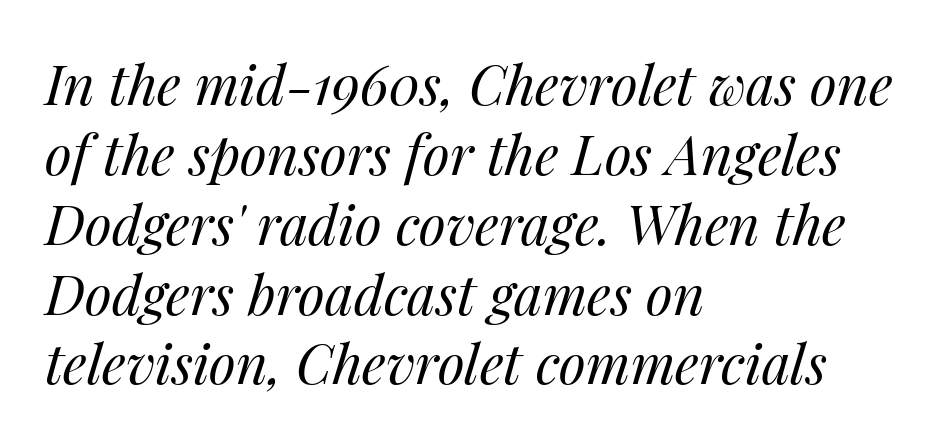
Q: Is the text bold? A: No.
Q: Is the text italic (slanted)? A: Yes, it leans right by about 14 degrees.
Q: Is the text underlined? A: No.
Q: How is the paragraph aligned? A: Left-aligned.
Q: Is the spacing between letters normal or unusually wide? A: Normal.
Q: Is the spacing between lines tight, normal or loose? A: Normal.
Q: Width (condensed, normal, or wide)? A: Normal.
Q: Stroke contrast? A: Medium.
Q: x-height? A: Medium.
Q: Monospaced? A: No.
